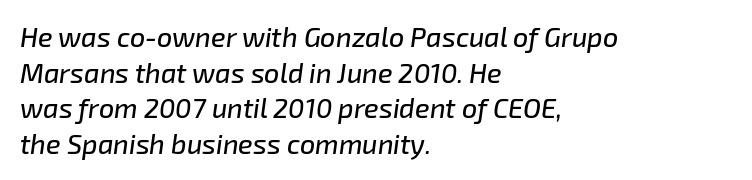
The image shows 27 px text type, italic (leaning right); set left-aligned, normal line spacing (1.32x), normal letter spacing, not underlined.
